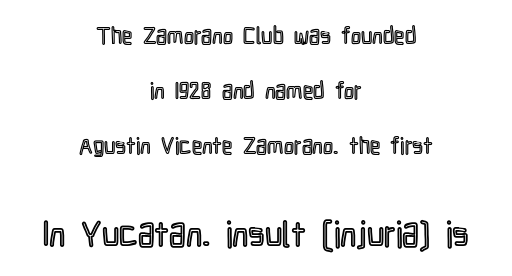
{"italic": "no", "width": "condensed", "x_height": "medium", "monospaced": "no", "underline": "no", "align": "center", "line_spacing": "loose", "line_spacing_ratio": 2.39, "letter_spacing": "normal", "letter_spacing_em": 0.0, "larger_block": "second", "size_ratio": 1.52, "glyph_px": 35}
